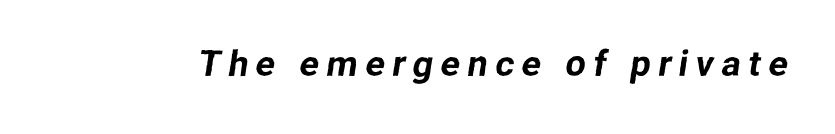
The image shows 36 px sans-serif type; set unusually wide letter spacing (+0.21 em), not underlined; low stroke contrast and a medium x-height.
